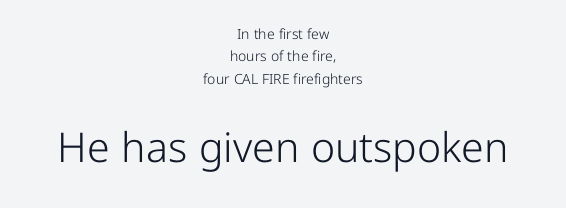
Weight: in the light-to-regular range. Character widths vary here, with narrow letters taking less room than wide ones. The gap between lines stays unmarked. Typographically, this falls in the sans-serif category.
